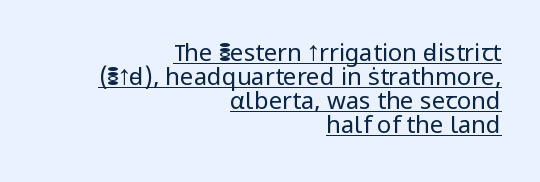
{"italic": "no", "bold": "no", "underline": "yes", "align": "right", "line_spacing": "tight", "line_spacing_ratio": 1.0, "letter_spacing": "normal", "letter_spacing_em": 0.0, "glyph_px": 24}
